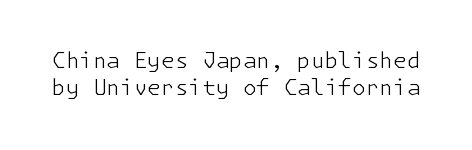
A quiet, ordinary-to-light weight characterises the typeface. A roman cut, with each character standing at attention. Default kerning and tracking; the words read as compact shapes. The string is rendered with underlining switched off.
